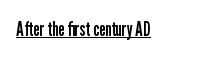
Q: Is the text bold? A: No.
Q: Is the text italic (slanted)? A: No, it is upright.
Q: Is the text underlined? A: Yes.
Q: Is the spacing between letters normal or unusually wide? A: Normal.
